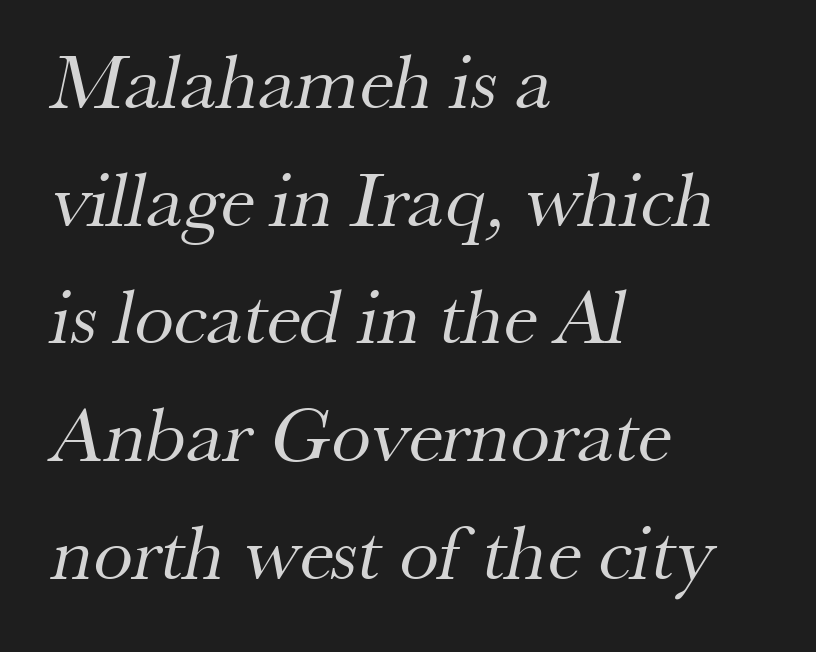
The image shows 79 px regular-weight serif type; set left-aligned, normal line spacing (1.49x), normal letter spacing, not underlined; medium stroke contrast and a small x-height.
